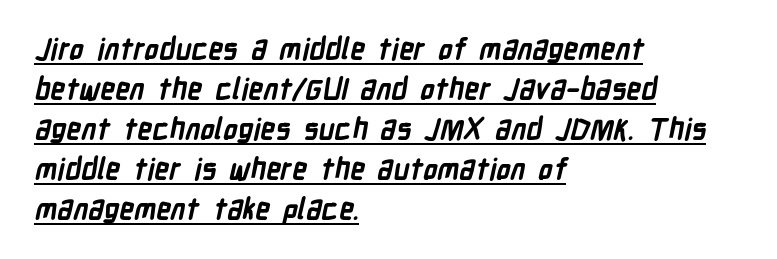
{"serif": "no", "bold": "yes", "weight": "bold", "width": "condensed", "stroke_contrast": "low", "x_height": "medium", "monospaced": "no", "underline": "yes", "align": "left", "line_spacing": "normal", "line_spacing_ratio": 1.38, "letter_spacing": "normal", "letter_spacing_em": 0.0, "glyph_px": 29}
